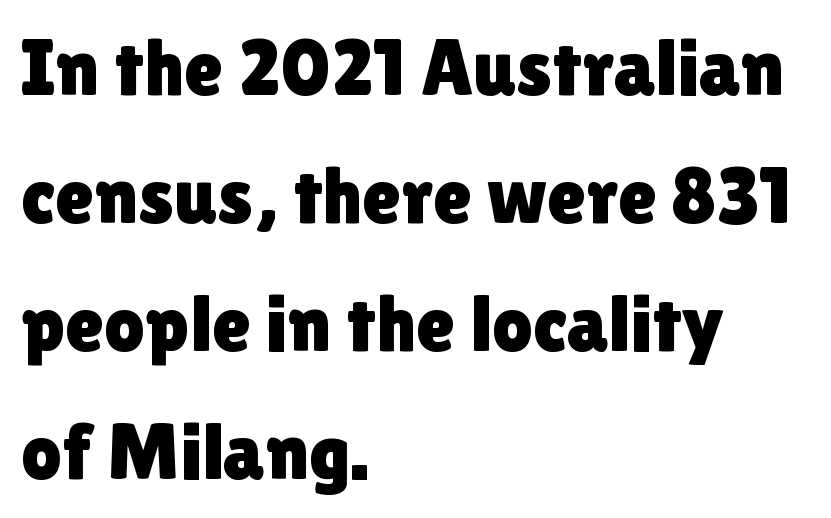
Q: Is the text italic (slanted)? A: No, it is upright.
Q: Is the typeface a serif or a sans-serif typeface? A: Sans-serif.
Q: Is the text underlined? A: No.
Q: How is the paragraph aligned? A: Left-aligned.
Q: Is the spacing between letters normal or unusually wide? A: Normal.
Q: Is the spacing between lines tight, normal or loose? A: Normal.
Q: Width (condensed, normal, or wide)? A: Normal.
Q: x-height? A: Medium.
Q: Monospaced? A: No.
